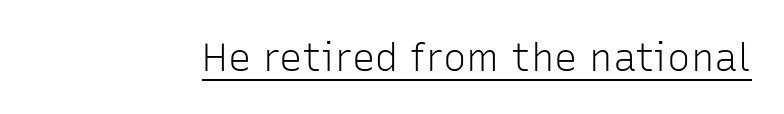
The image shows 39 px light sans-serif type, upright; set normal letter spacing, underlined; low stroke contrast and a medium x-height.
